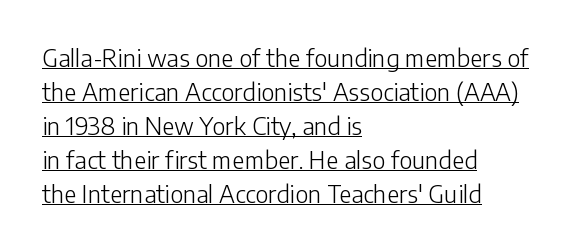
{"italic": "no", "bold": "no", "underline": "yes", "align": "left", "line_spacing": "normal", "line_spacing_ratio": 1.42, "letter_spacing": "normal", "letter_spacing_em": 0.0, "glyph_px": 24}
